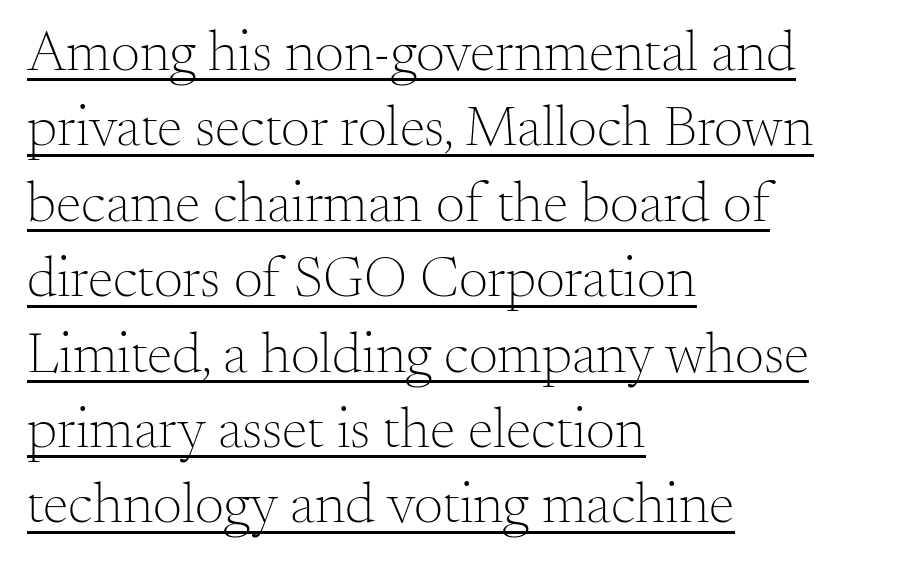
Q: Is the text bold? A: No.
Q: Is the text italic (slanted)? A: No, it is upright.
Q: Is the typeface a serif or a sans-serif typeface? A: Serif.
Q: Is the text underlined? A: Yes.
Q: How is the paragraph aligned? A: Left-aligned.
Q: Is the spacing between letters normal or unusually wide? A: Normal.
Q: Is the spacing between lines tight, normal or loose? A: Normal.
Q: Width (condensed, normal, or wide)? A: Normal.
Q: Stroke contrast? A: Medium.
Q: x-height? A: Small.
Q: Monospaced? A: No.
